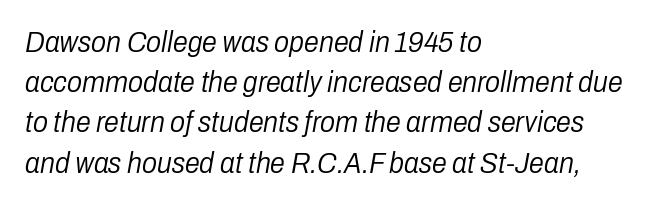
{"italic": "yes", "lean": "right", "slant_degrees": 10, "bold": "no", "weight": "light", "width": "condensed", "stroke_contrast": "low", "x_height": "medium", "monospaced": "no", "underline": "no", "align": "left", "line_spacing": "normal", "line_spacing_ratio": 1.34, "letter_spacing": "normal", "letter_spacing_em": 0.0, "glyph_px": 30}
